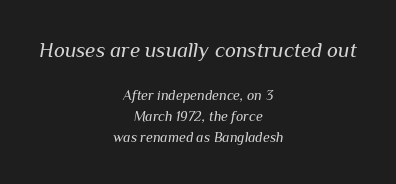
Q: Is the text bold? A: No.
Q: Is the text italic (slanted)? A: Yes, it leans right by about 10 degrees.
Q: Is the text underlined? A: No.
Q: How is the paragraph aligned? A: Centered.
Q: Is the spacing between letters normal or unusually wide? A: Normal.
Q: Is the spacing between lines tight, normal or loose? A: Normal.
Q: Which block of text is set in a larger size, the first (top) or the second (bottom)? A: The first (top) one.
